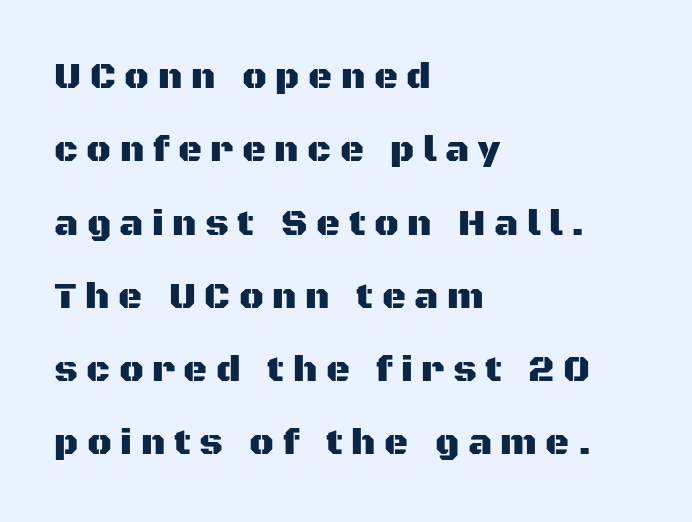
The block of text is sparse from top to bottom, with ample space between rows. Descender tails drop into unmarked territory. These lines are rendered in a variable-pitch font. There is plenty of visible air inserted between adjacent glyphs. Nope, not italic — everything's standing straight. Alignment: flush left.
